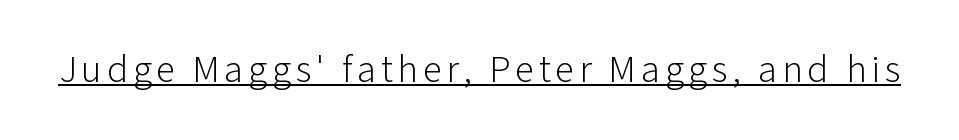
The image shows 39 px light sans-serif type, upright; set underlined; low stroke contrast and a medium x-height.
